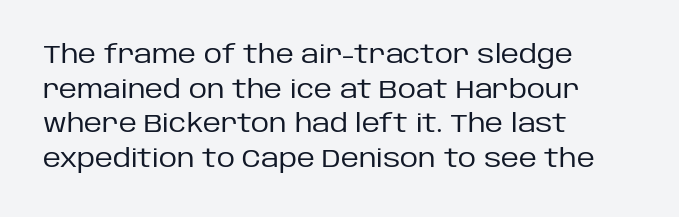
The image shows 25 px text type, upright; set left-aligned, normal line spacing (1.39x), normal letter spacing, not underlined.
